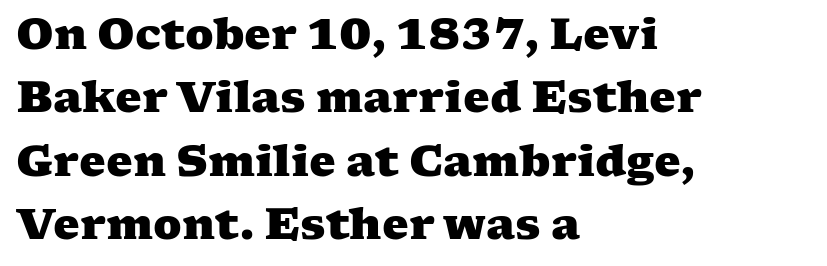
Q: Is the text bold? A: Yes.
Q: Is the typeface a serif or a sans-serif typeface? A: Serif.
Q: Is the text underlined? A: No.
Q: How is the paragraph aligned? A: Left-aligned.
Q: Is the spacing between letters normal or unusually wide? A: Normal.
Q: Is the spacing between lines tight, normal or loose? A: Normal.
Q: Width (condensed, normal, or wide)? A: Wide.
Q: Stroke contrast? A: Medium.
Q: x-height? A: Medium.
Q: Monospaced? A: No.
